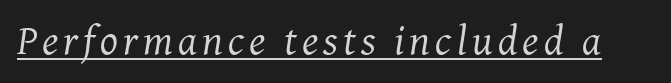
Q: Is the text bold? A: No.
Q: Is the text italic (slanted)? A: Yes, it leans right by about 8 degrees.
Q: Is the typeface a serif or a sans-serif typeface? A: Serif.
Q: Is the text underlined? A: Yes.
Q: Width (condensed, normal, or wide)? A: Normal.
Q: Stroke contrast? A: Medium.
Q: x-height? A: Medium.
Q: Monospaced? A: No.
